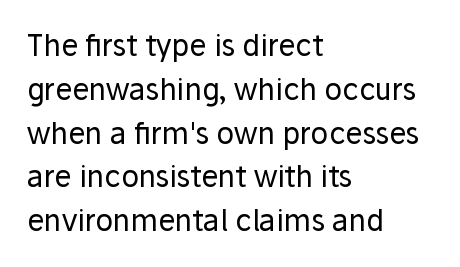
Q: Is the text bold? A: No.
Q: Is the text italic (slanted)? A: No, it is upright.
Q: Is the typeface a serif or a sans-serif typeface? A: Sans-serif.
Q: Is the text underlined? A: No.
Q: How is the paragraph aligned? A: Left-aligned.
Q: Is the spacing between letters normal or unusually wide? A: Normal.
Q: Is the spacing between lines tight, normal or loose? A: Normal.
Q: Width (condensed, normal, or wide)? A: Normal.
Q: Stroke contrast? A: Low.
Q: x-height? A: Medium.
Q: Monospaced? A: No.
